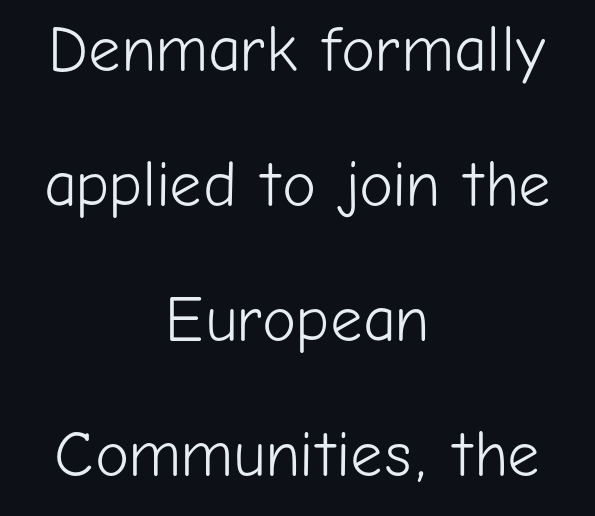
No feet cap the strokes, marking this as sans-serif type. Lines of text with bare space underneath. Letters have the restrained weight of plain body copy at most. The type sits square on the baseline with zero lean.
